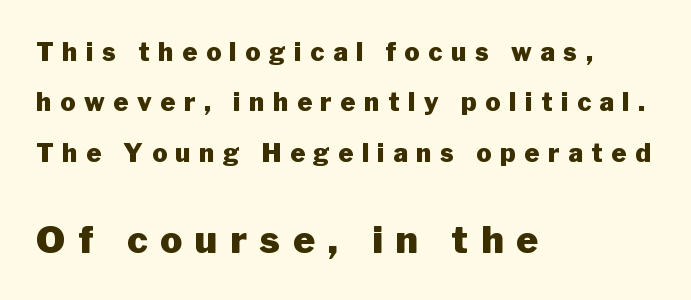
{"serif": "no", "italic": "no", "bold": "yes", "weight": "heavy", "width": "normal", "stroke_contrast": "low", "x_height": "medium", "monospaced": "no", "underline": "no", "align": "left", "line_spacing": "loose", "line_spacing_ratio": 2.02, "letter_spacing": "wide", "letter_spacing_em": 0.35, "larger_block": "second", "size_ratio": 1.48, "glyph_px": 37}
